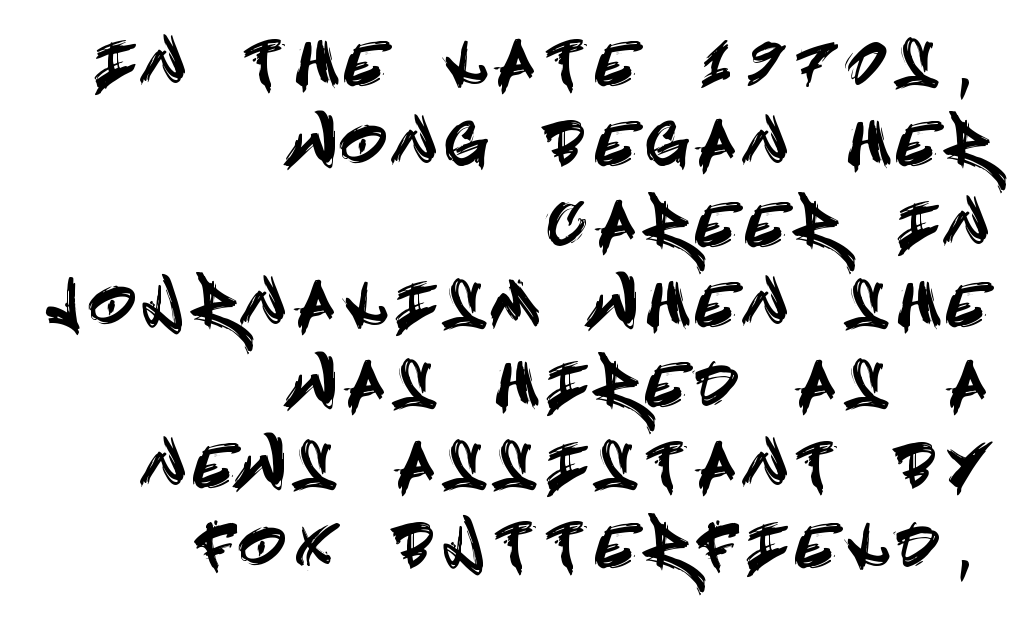
Q: Is the text italic (slanted)? A: Yes.
Q: Is the typeface a serif or a sans-serif typeface? A: Sans-serif.
Q: Is the text underlined? A: No.
Q: How is the paragraph aligned? A: Right-aligned.
Q: Is the spacing between letters normal or unusually wide? A: Unusually wide.
Q: Is the spacing between lines tight, normal or loose? A: Normal.
Q: Width (condensed, normal, or wide)? A: Condensed.
Q: x-height? A: Large.
